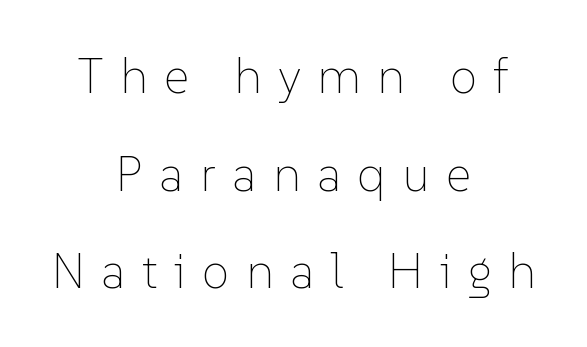
Q: Is the text bold? A: No.
Q: Is the text italic (slanted)? A: No, it is upright.
Q: Is the text underlined? A: No.
Q: How is the paragraph aligned? A: Centered.
Q: Is the spacing between letters normal or unusually wide? A: Unusually wide.
Q: Is the spacing between lines tight, normal or loose? A: Loose.
Q: Width (condensed, normal, or wide)? A: Normal.
Q: Stroke contrast? A: Low.
Q: x-height? A: Medium.
Q: Monospaced? A: No.
